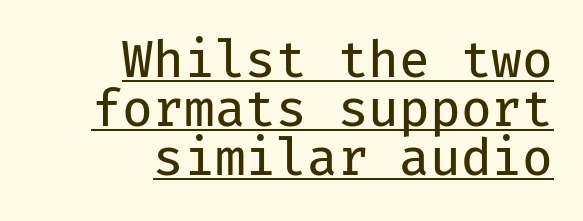
{"serif": "no", "italic": "no", "bold": "no", "weight": "regular", "width": "normal", "stroke_contrast": "low", "x_height": "medium", "monospaced": "yes", "underline": "yes", "align": "right", "line_spacing": "tight", "line_spacing_ratio": 0.98, "letter_spacing": "normal", "letter_spacing_em": 0.0, "glyph_px": 50}
